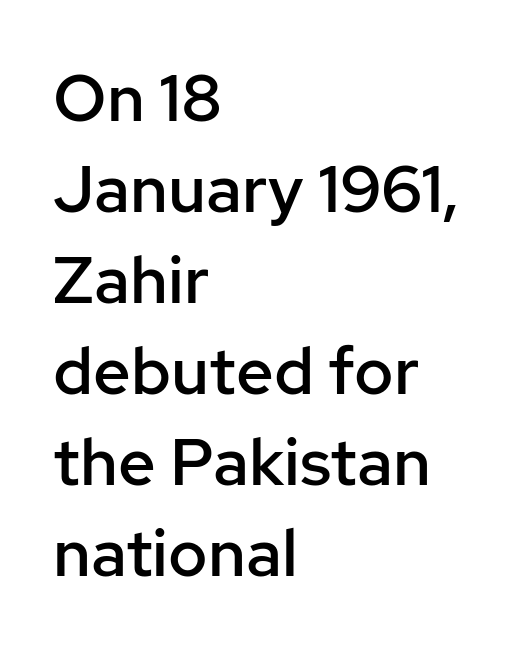
The image shows 66 px semibold sans-serif type, upright; set left-aligned, normal line spacing (1.38x), normal letter spacing, not underlined; low stroke contrast and a medium x-height.
